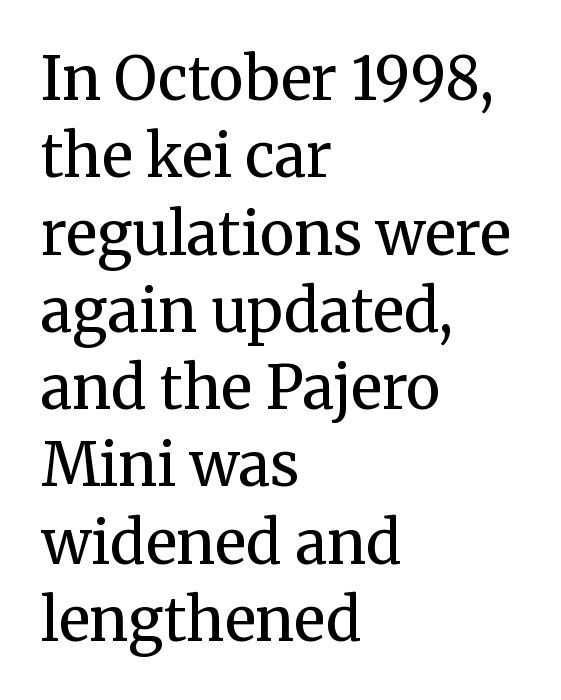
{"serif": "yes", "italic": "no", "bold": "no", "weight": "regular", "width": "normal", "stroke_contrast": "medium", "x_height": "medium", "monospaced": "no", "underline": "no", "align": "left", "line_spacing": "normal", "line_spacing_ratio": 1.31, "letter_spacing": "normal", "letter_spacing_em": 0.0, "glyph_px": 59}
